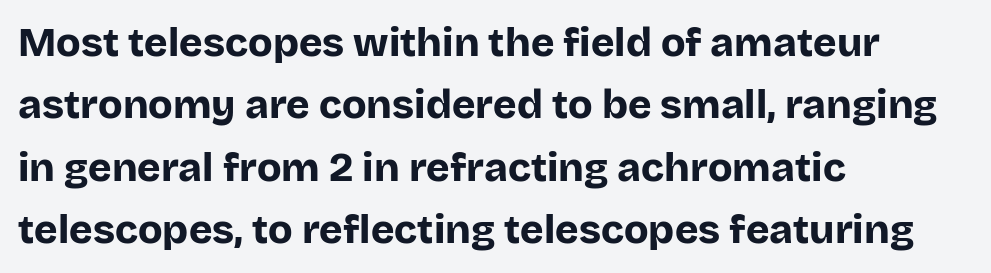
The image shows 40 px bold sans-serif type, upright; set left-aligned, normal line spacing (1.56x), normal letter spacing, not underlined; low stroke contrast and a large x-height.
